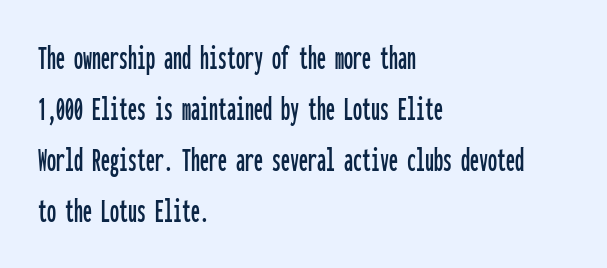
Q: Is the text italic (slanted)? A: No, it is upright.
Q: Is the typeface a serif or a sans-serif typeface? A: Sans-serif.
Q: Is the text underlined? A: No.
Q: How is the paragraph aligned? A: Left-aligned.
Q: Is the spacing between letters normal or unusually wide? A: Normal.
Q: Is the spacing between lines tight, normal or loose? A: Normal.
Q: Width (condensed, normal, or wide)? A: Condensed.
Q: Stroke contrast? A: Low.
Q: x-height? A: Medium.
Q: Monospaced? A: Yes.
